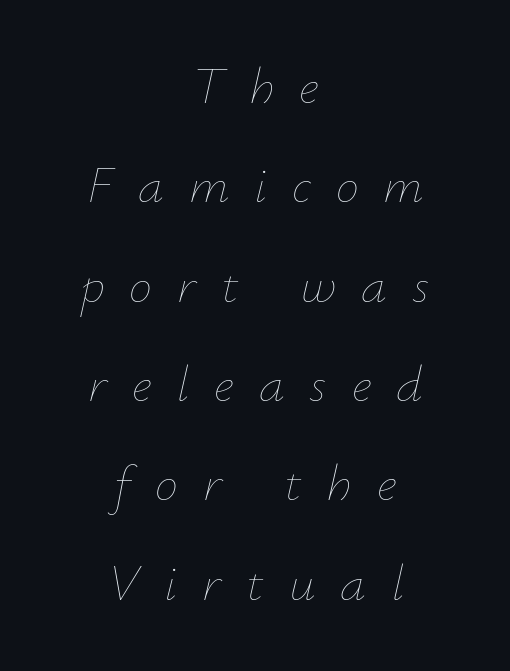
The image shows 52 px thin type, italic (leaning right); set centered, loose line spacing (1.91x), unusually wide letter spacing (+0.48 em), not underlined; low stroke contrast and a small x-height.
